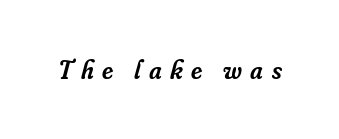
{"italic": "yes", "lean": "right", "slant_degrees": 16, "bold": "semi", "underline": "no", "letter_spacing": "wide", "letter_spacing_em": 0.32, "glyph_px": 26}
